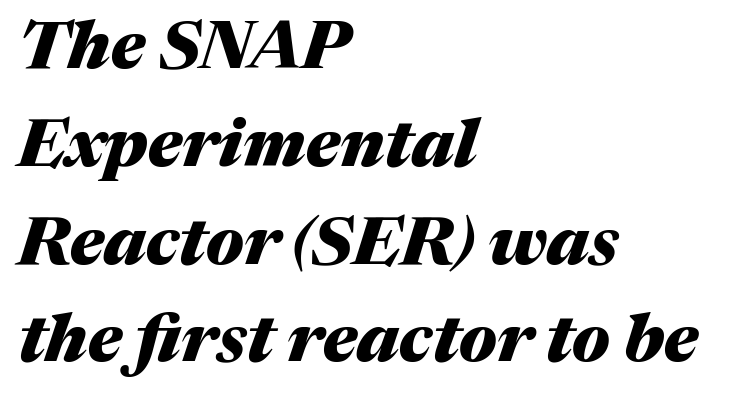
Q: Is the text bold? A: Yes.
Q: Is the text italic (slanted)? A: Yes, it leans right by about 17 degrees.
Q: Is the text underlined? A: No.
Q: How is the paragraph aligned? A: Left-aligned.
Q: Is the spacing between letters normal or unusually wide? A: Normal.
Q: Is the spacing between lines tight, normal or loose? A: Normal.
Q: Width (condensed, normal, or wide)? A: Normal.
Q: Stroke contrast? A: Medium.
Q: x-height? A: Medium.
Q: Monospaced? A: No.
